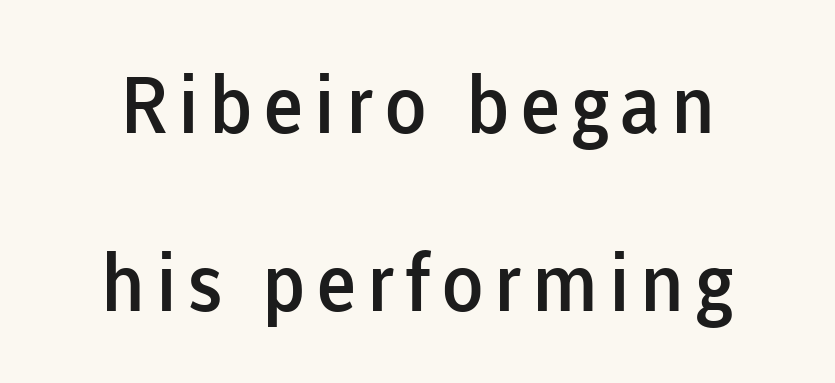
Q: Is the text bold? A: Semi-bold.
Q: Is the text italic (slanted)? A: No, it is upright.
Q: Is the typeface a serif or a sans-serif typeface? A: Sans-serif.
Q: Is the text underlined? A: No.
Q: Is the spacing between lines tight, normal or loose? A: Loose.
Q: Width (condensed, normal, or wide)? A: Normal.
Q: Stroke contrast? A: Low.
Q: x-height? A: Medium.
Q: Monospaced? A: No.
